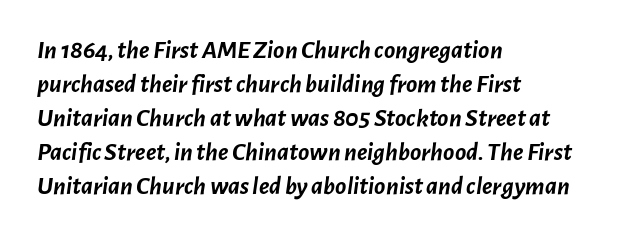
Q: Is the text bold? A: Yes.
Q: Is the text italic (slanted)? A: Yes, it leans right by about 7 degrees.
Q: Is the text underlined? A: No.
Q: How is the paragraph aligned? A: Left-aligned.
Q: Is the spacing between letters normal or unusually wide? A: Normal.
Q: Is the spacing between lines tight, normal or loose? A: Normal.
